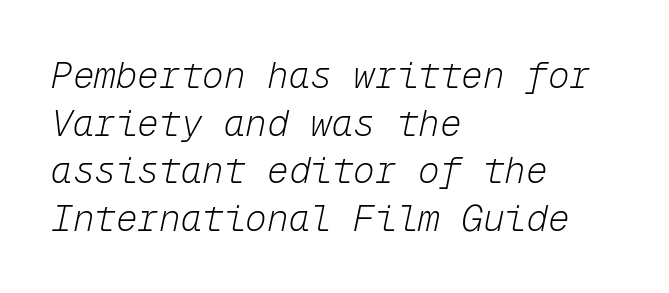
These glyphs show unthickened strokes, regular width or finer. Vertical spacing — default. Only glyphs here, with clear space below each row. The passage shown is typed in a monospace face where columns stay perfectly aligned. Default kerning and tracking; the words read as compact shapes.
